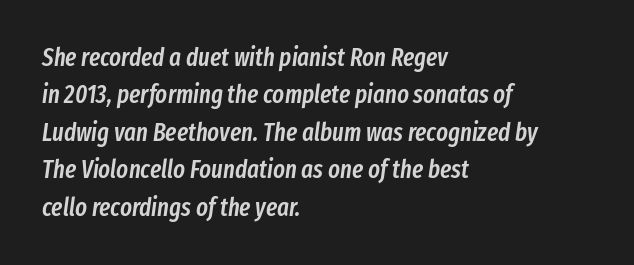
Q: Is the text bold? A: Semi-bold.
Q: Is the text italic (slanted)? A: Yes, it leans right by about 8 degrees.
Q: Is the text underlined? A: No.
Q: How is the paragraph aligned? A: Left-aligned.
Q: Is the spacing between letters normal or unusually wide? A: Normal.
Q: Is the spacing between lines tight, normal or loose? A: Normal.
